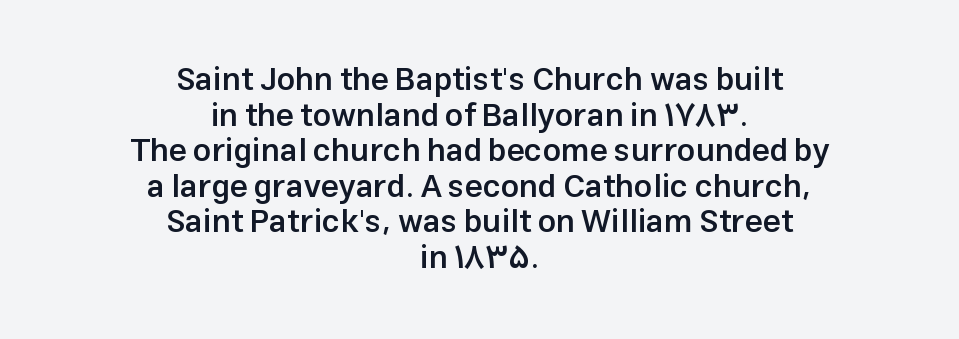
The image shows 32 px semibold sans-serif type, upright; set centered, tight line spacing (1.11x), normal letter spacing, not underlined; low stroke contrast and a medium x-height.
